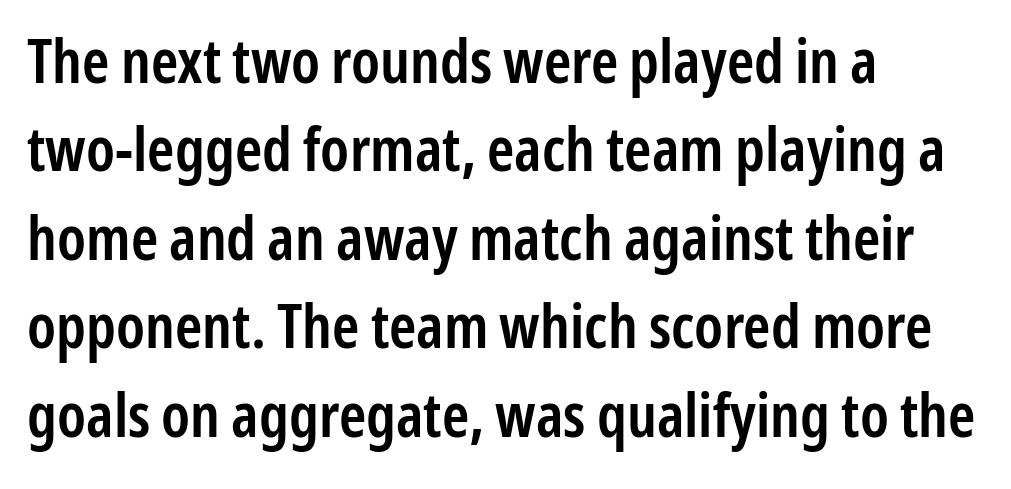
I'd describe the lettering as semibold — firm but not a full bold. The font's upright variant was chosen for this text. Students, note that the glyphs here touch the page at normal intervals. Note the varied advance widths — an 'i' is clearly narrower than an 'm'. Summary of vertical rhythm: regular, with standard interline spacing.
